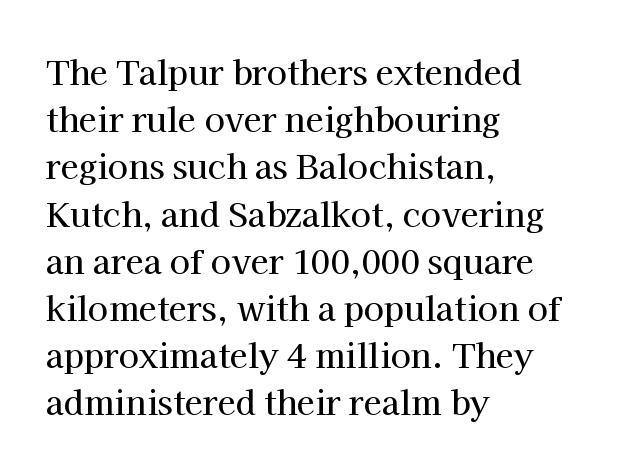
Q: Is the text italic (slanted)? A: No, it is upright.
Q: Is the typeface a serif or a sans-serif typeface? A: Serif.
Q: Is the text underlined? A: No.
Q: How is the paragraph aligned? A: Left-aligned.
Q: Is the spacing between letters normal or unusually wide? A: Normal.
Q: Is the spacing between lines tight, normal or loose? A: Normal.
Q: Width (condensed, normal, or wide)? A: Normal.
Q: Stroke contrast? A: High.
Q: x-height? A: Medium.
Q: Monospaced? A: No.
